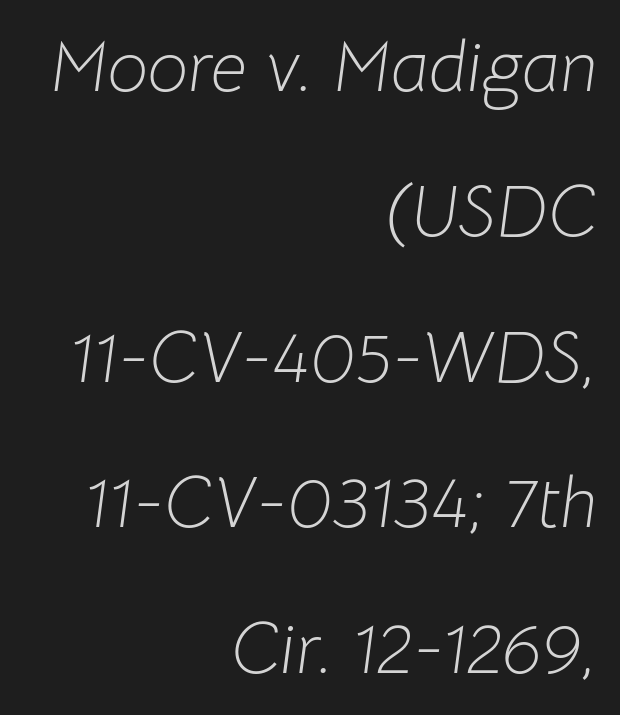
{"italic": "yes", "lean": "right", "slant_degrees": 8, "bold": "no", "weight": "light", "width": "normal", "stroke_contrast": "low", "x_height": "medium", "monospaced": "no", "underline": "no", "align": "right", "line_spacing": "loose", "line_spacing_ratio": 2.02, "letter_spacing": "normal", "letter_spacing_em": 0.0, "glyph_px": 72}
